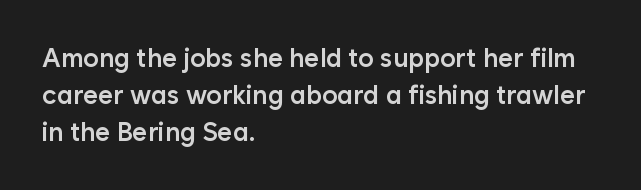
Successive baselines arrive at the customary interval. What weight is shown? A semibold, between regular and bold. The baseline area is clear. Compared with typical body copy, the letter spacing here is the same. When letters stand straight like this, we call the style roman or upright.
